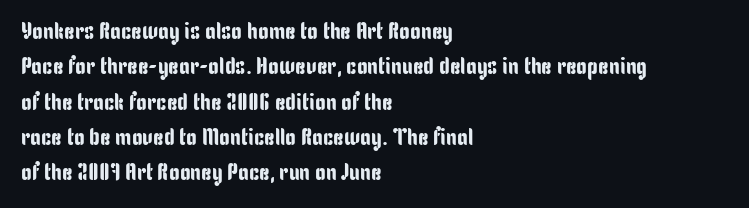
Q: Is the text italic (slanted)? A: No, it is upright.
Q: Is the text underlined? A: No.
Q: How is the paragraph aligned? A: Left-aligned.
Q: Is the spacing between letters normal or unusually wide? A: Normal.
Q: Is the spacing between lines tight, normal or loose? A: Normal.
